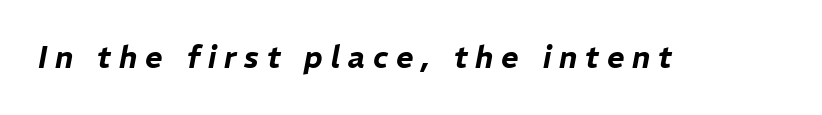
It's the slanting kind of type. Words appear elongated and porous because spacing is wide. A bare baseline throughout the passage. Think of a printed novel: that variable character pitch is what you see here.
